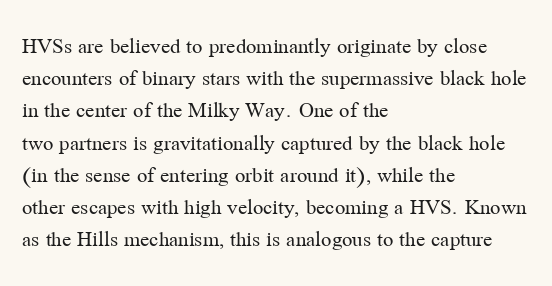
The image shows 23 px text type, upright; set left-aligned, normal line spacing (1.4x), normal letter spacing, not underlined.
